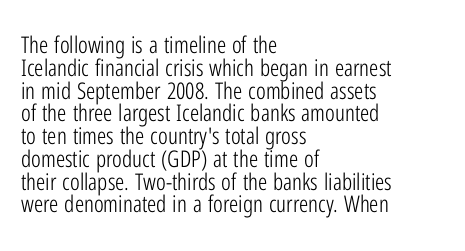
Compared with typical paragraphs, the rows here are closer together. Descender tails drop into unmarked territory. The tracking reads as untouched default to a designer's eye. The paragraph has a hard left edge and a soft right edge. This is not heavy type; no bold has been used.
